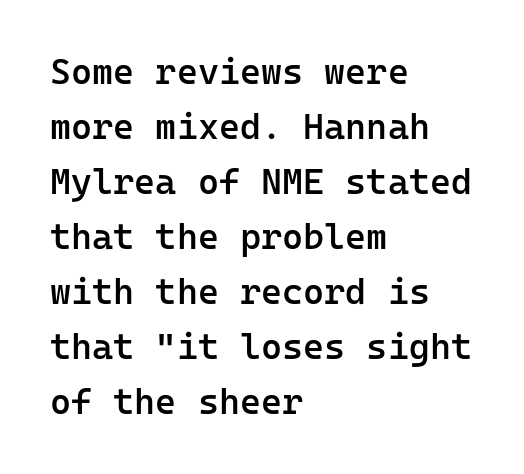
The image shows 36 px semibold sans-serif type, upright, monospaced; set left-aligned, normal line spacing (1.53x), normal letter spacing, not underlined; low stroke contrast and a medium x-height.
